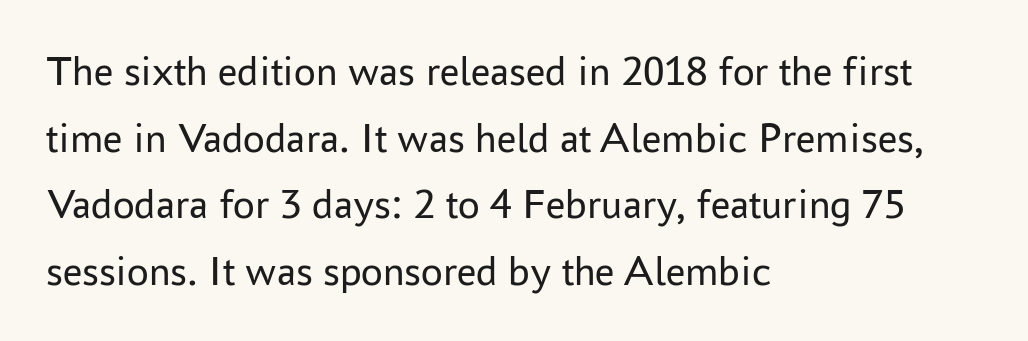
Nothing sits at the stroke ends, so this counts as sans-serif. The letters advance in unequal steps, a hallmark of proportional type. Here the glyphs are tracked normally, forming tight word shapes. The lettering stays uniformly vertical, giving the passage a roman look. The face looks like a standard text weight, possibly lighter. This rendering uses left alignment, leaving the right contour irregular.
